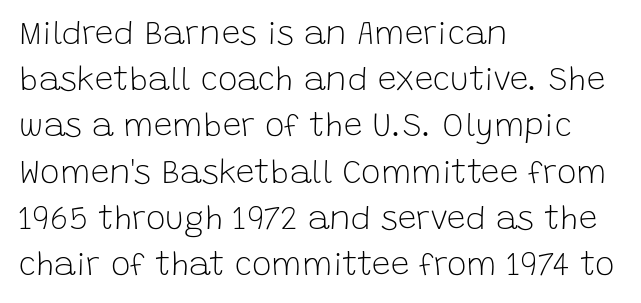
The image shows 33 px light sans-serif type, upright; set left-aligned, normal line spacing (1.4x), normal letter spacing, not underlined; low stroke contrast and a large x-height.
